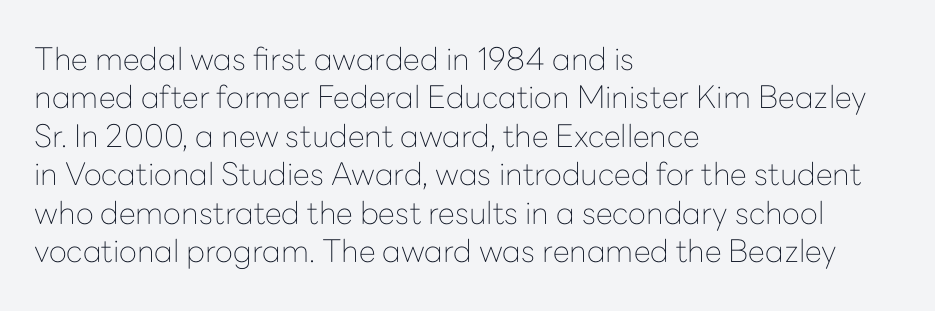
Compared with a centered layout, this one pins lines to the left instead. Here the designer chose a conventional face with non-uniform glyph widths. Short note: letters normally spaced. The font is comparable to plain body text, perhaps lighter. Italic? Not at all — the glyphs are vertical. Check the space under the baseline: it is left empty.
